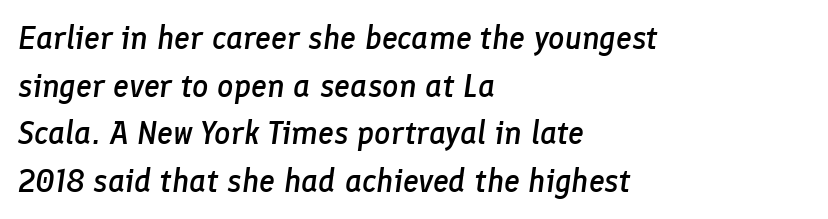
The image shows 32 px semibold type, italic (leaning right); set left-aligned, normal line spacing (1.49x), normal letter spacing, not underlined; low stroke contrast and a medium x-height.
